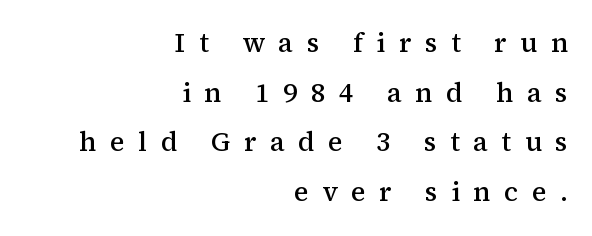
The image shows 27 px text type, upright; set right-aligned, line spacing 1.84x, unusually wide letter spacing (+0.5 em), not underlined.
